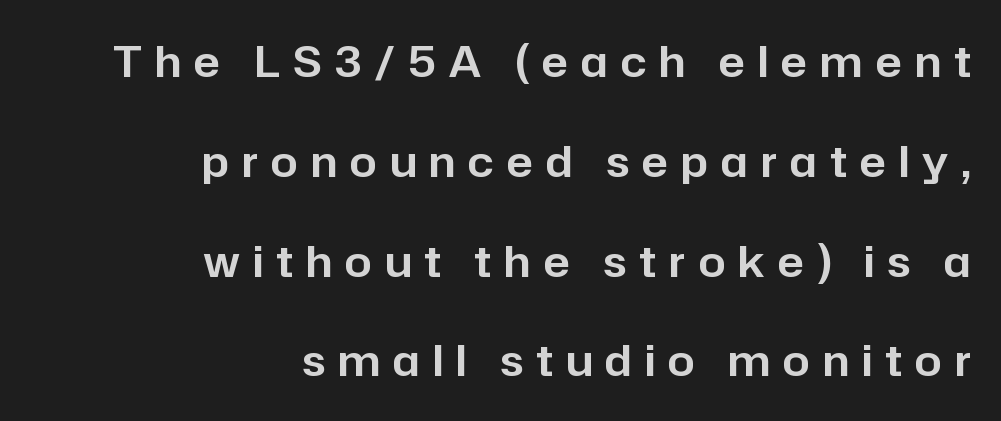
Q: Is the text italic (slanted)? A: No, it is upright.
Q: Is the typeface a serif or a sans-serif typeface? A: Sans-serif.
Q: Is the text underlined? A: No.
Q: How is the paragraph aligned? A: Right-aligned.
Q: Is the spacing between letters normal or unusually wide? A: Unusually wide.
Q: Is the spacing between lines tight, normal or loose? A: Loose.
Q: Width (condensed, normal, or wide)? A: Normal.
Q: Stroke contrast? A: Low.
Q: x-height? A: Medium.
Q: Monospaced? A: No.
